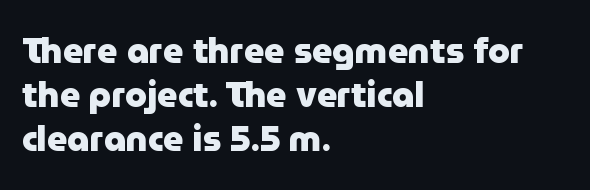
Q: Is the text bold? A: Yes.
Q: Is the text italic (slanted)? A: No, it is upright.
Q: Is the typeface a serif or a sans-serif typeface? A: Sans-serif.
Q: Is the text underlined? A: No.
Q: How is the paragraph aligned? A: Left-aligned.
Q: Is the spacing between letters normal or unusually wide? A: Normal.
Q: Is the spacing between lines tight, normal or loose? A: Normal.
Q: Width (condensed, normal, or wide)? A: Normal.
Q: Stroke contrast? A: Low.
Q: x-height? A: Medium.
Q: Monospaced? A: No.
